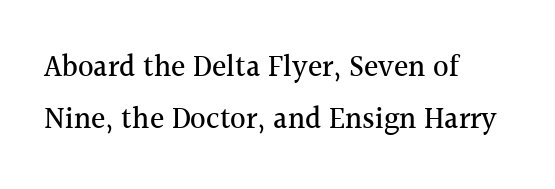
{"serif": "yes", "italic": "no", "width": "normal", "x_height": "medium", "monospaced": "no", "underline": "no", "align": "left", "line_spacing_ratio": 1.75, "letter_spacing": "normal", "letter_spacing_em": 0.0, "glyph_px": 30}
